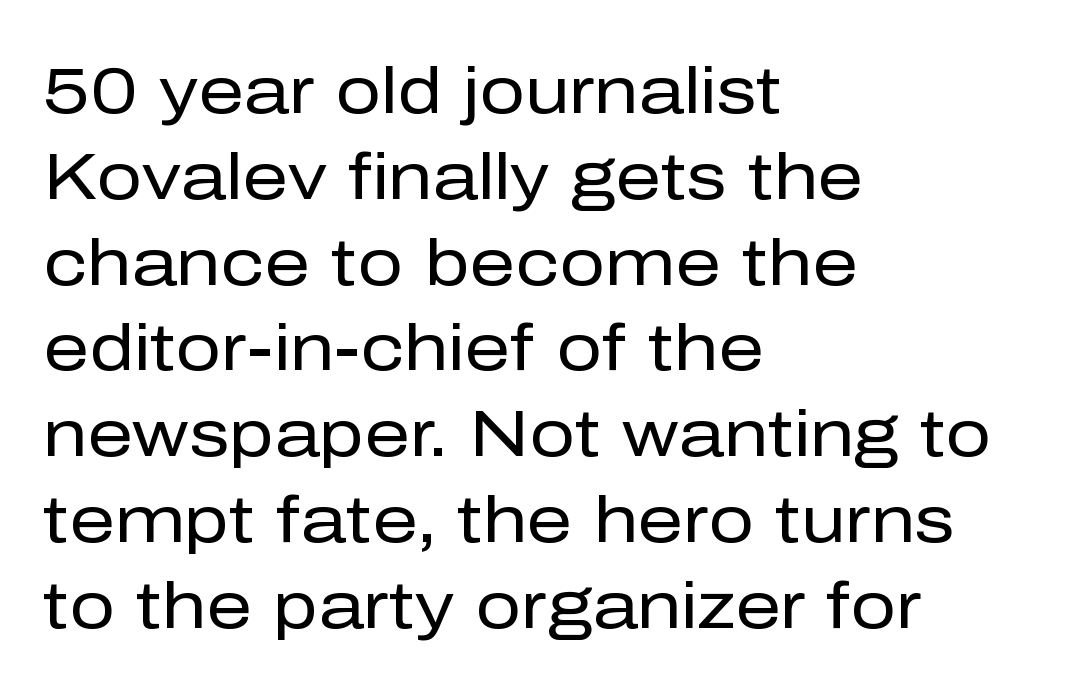
The image shows 64 px regular-weight sans-serif type, upright; set left-aligned, normal line spacing (1.34x), normal letter spacing, not underlined; low stroke contrast and a medium x-height.
